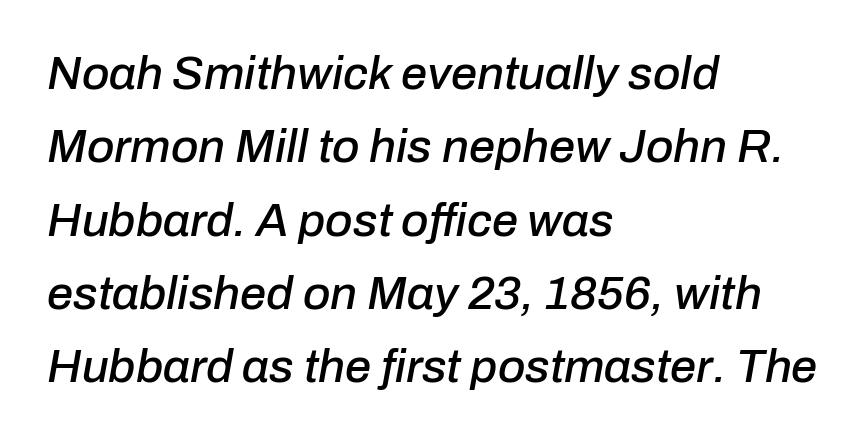
Spacing verdict: proportional, widths tailored to each character. The text carries the slant typical of an italic or oblique font. This sample uses plain, unmodified letter spacing. Interline gaps are of average width in this sample.
